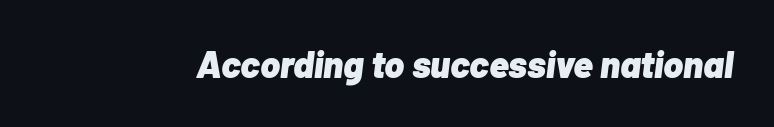
Quick note: italic. Do the characters align in a grid? No, the font is proportional. Default kerning and tracking; the words read as compact shapes. Emphasis by weight is at full strength: bold. The space directly below the letters is spotless.
